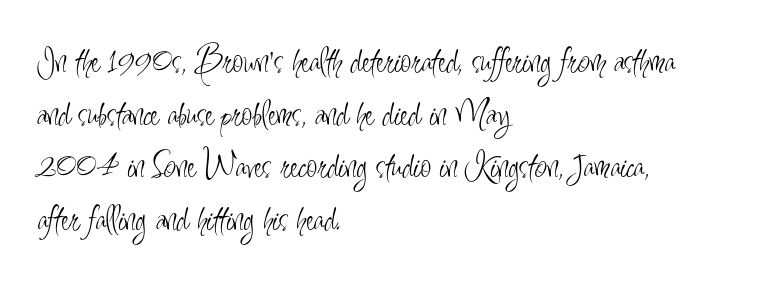
{"serif": "no", "bold": "no", "weight": "light", "width": "condensed", "stroke_contrast": "low", "x_height": "small", "monospaced": "no", "underline": "no", "align": "left", "line_spacing": "normal", "line_spacing_ratio": 1.35, "letter_spacing": "normal", "letter_spacing_em": 0.0, "glyph_px": 39}
